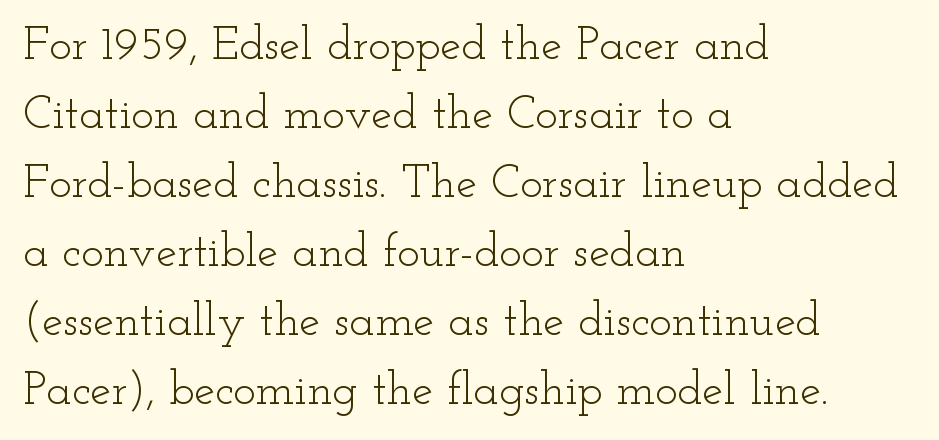
The image shows 47 px light, wide serif type, upright; set left-aligned, normal line spacing (1.47x), normal letter spacing, not underlined; low stroke contrast and a small x-height.
